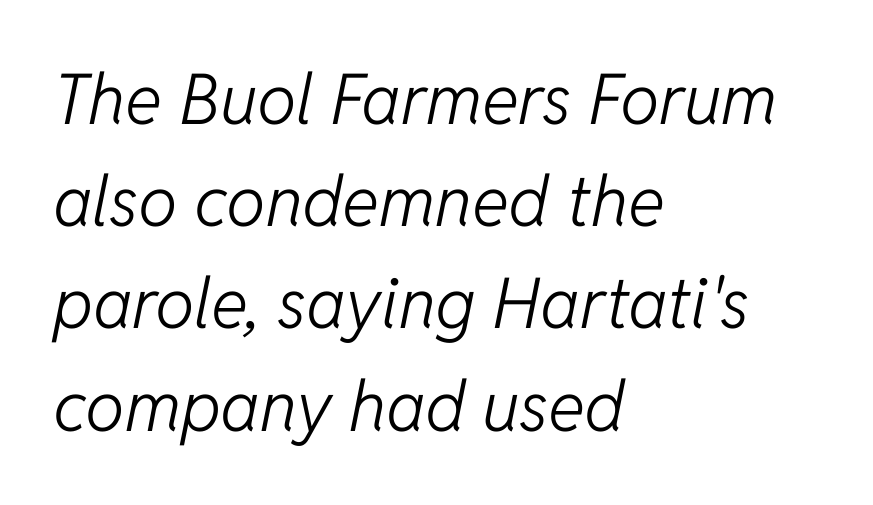
Q: Is the text bold? A: No.
Q: Is the text italic (slanted)? A: Yes, it leans right by about 11 degrees.
Q: Is the text underlined? A: No.
Q: How is the paragraph aligned? A: Left-aligned.
Q: Is the spacing between letters normal or unusually wide? A: Normal.
Q: Is the spacing between lines tight, normal or loose? A: Normal.
Q: Width (condensed, normal, or wide)? A: Normal.
Q: Stroke contrast? A: Low.
Q: x-height? A: Medium.
Q: Monospaced? A: No.
